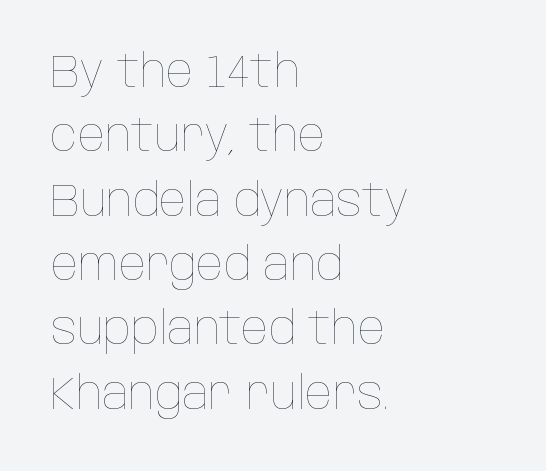
Q: Is the text bold? A: No.
Q: Is the text italic (slanted)? A: No, it is upright.
Q: Is the text underlined? A: No.
Q: How is the paragraph aligned? A: Left-aligned.
Q: Is the spacing between letters normal or unusually wide? A: Normal.
Q: Is the spacing between lines tight, normal or loose? A: Normal.
Q: Width (condensed, normal, or wide)? A: Condensed.
Q: Stroke contrast? A: Low.
Q: x-height? A: Large.
Q: Monospaced? A: No.
